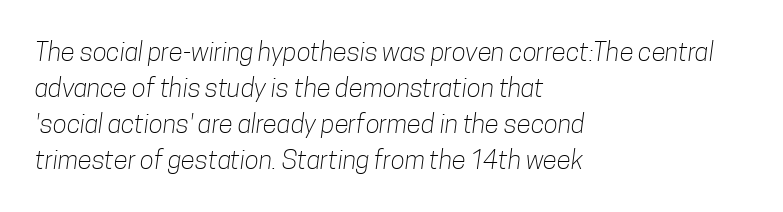
A normal amount of white space separates one row of letters from the next. Stems here are at most as thick as an everyday book face. A classic flush-left, rag-right setting is used for this passage. The zone under the glyphs is completely vacant.
